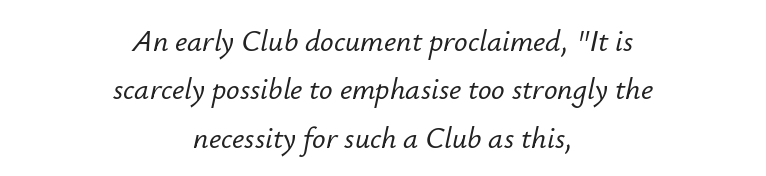
{"italic": "yes", "lean": "right", "slant_degrees": 12, "width": "normal", "stroke_contrast": "low", "x_height": "small", "monospaced": "no", "underline": "no", "align": "center", "line_spacing": "normal", "line_spacing_ratio": 1.61, "letter_spacing": "normal", "letter_spacing_em": 0.0, "glyph_px": 30}
